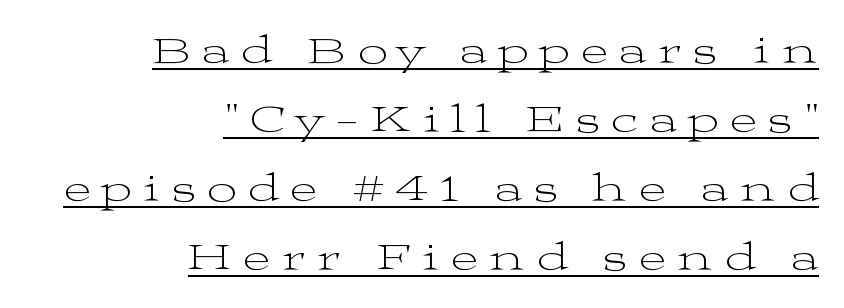
The image shows 41 px light, wide serif type, upright; set right-aligned, normal line spacing (1.68x), unusually wide letter spacing (+0.29 em), underlined; medium stroke contrast and a medium x-height.
